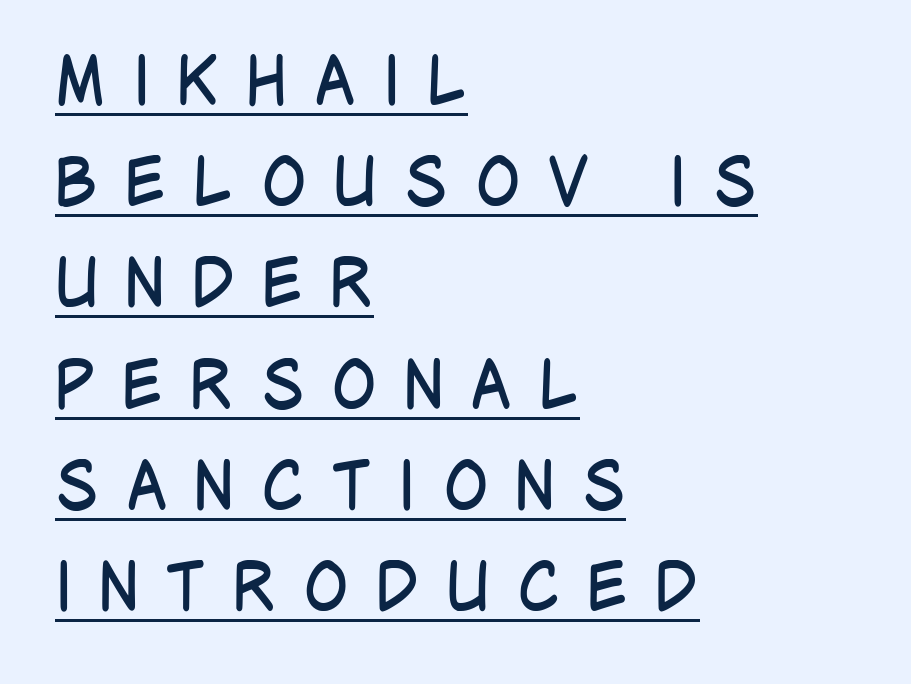
Q: Is the text bold? A: No.
Q: Is the text italic (slanted)? A: No, it is upright.
Q: Is the typeface a serif or a sans-serif typeface? A: Sans-serif.
Q: Is the text underlined? A: Yes.
Q: How is the paragraph aligned? A: Left-aligned.
Q: Is the spacing between letters normal or unusually wide? A: Unusually wide.
Q: Is the spacing between lines tight, normal or loose? A: Normal.
Q: Width (condensed, normal, or wide)? A: Condensed.
Q: Stroke contrast? A: Low.
Q: x-height? A: Large.
Q: Monospaced? A: No.
